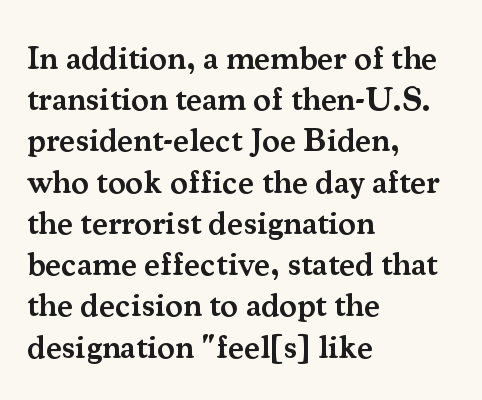
The image shows 33 px semibold serif type, upright; set left-aligned, normal line spacing (1.25x), normal letter spacing, not underlined; medium stroke contrast and a small x-height.
